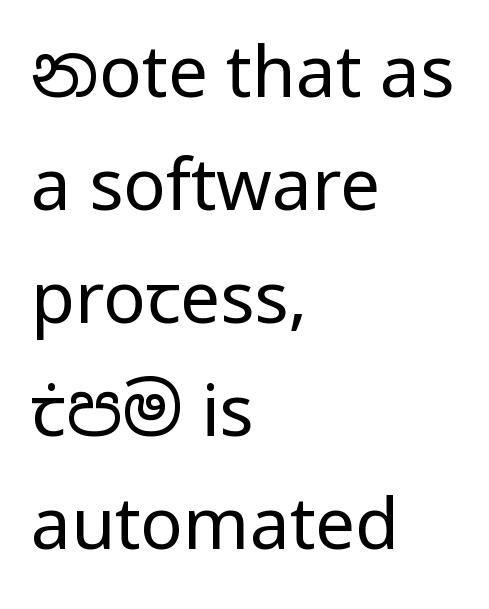
{"serif": "no", "italic": "no", "bold": "no", "weight": "regular", "width": "normal", "stroke_contrast": "low", "x_height": "medium", "monospaced": "no", "underline": "no", "align": "left", "line_spacing": "normal", "line_spacing_ratio": 1.59, "letter_spacing": "normal", "letter_spacing_em": 0.0, "glyph_px": 71}
